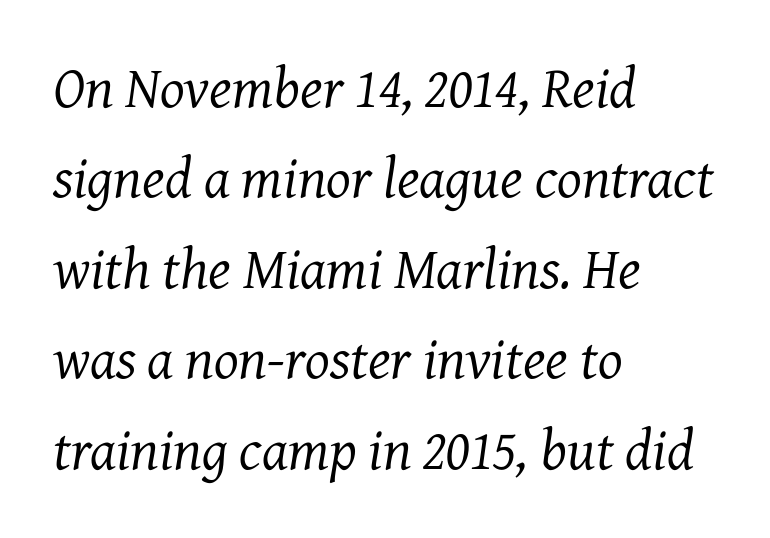
Vertical spacing — default. The strokes carry an ordinary text weight at most. This is oblique type, the kind used for emphasis or titles. Is the letter spacing exaggerated? No — it looks like the ordinary default.
